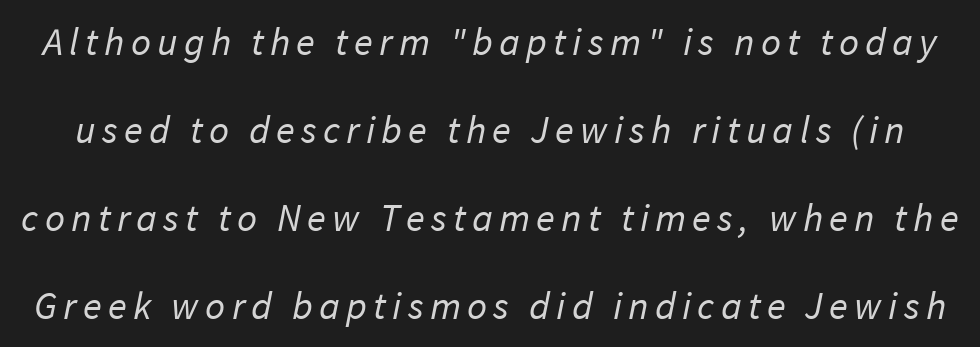
Compared with typical paragraphs, the rows here are farther apart. A typesetter would call this proportional, since set widths differ per character. The gap between lines stays unmarked. Grotesque or geometric, the face here clearly has no serifs.
